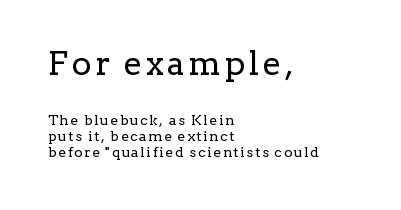
Q: Is the text bold? A: No.
Q: Is the text italic (slanted)? A: No, it is upright.
Q: Is the typeface a serif or a sans-serif typeface? A: Serif.
Q: Is the text underlined? A: No.
Q: How is the paragraph aligned? A: Left-aligned.
Q: Which block of text is set in a larger size, the first (top) or the second (bottom)? A: The first (top) one.
Q: Width (condensed, normal, or wide)? A: Normal.
Q: Stroke contrast? A: Low.
Q: x-height? A: Medium.
Q: Monospaced? A: No.
